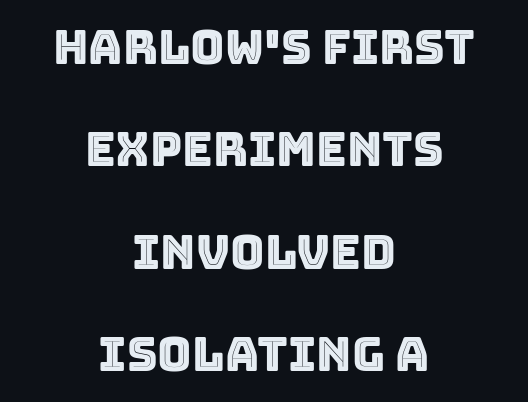
The image shows 47 px text type, upright; set centered, loose line spacing (2.18x), normal letter spacing, not underlined; a large x-height.
